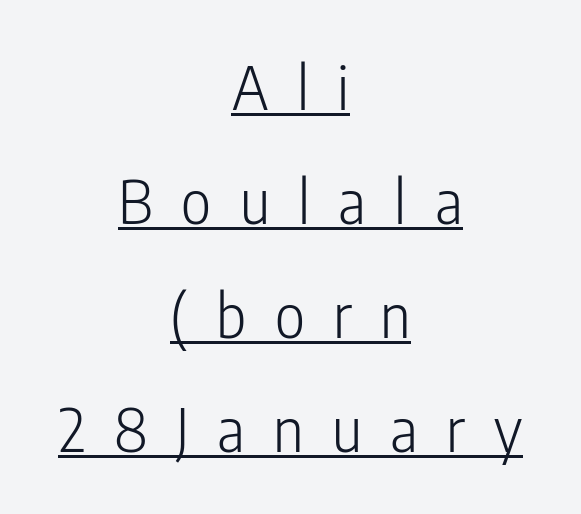
Q: Is the text bold? A: No.
Q: Is the text italic (slanted)? A: No, it is upright.
Q: Is the typeface a serif or a sans-serif typeface? A: Sans-serif.
Q: Is the text underlined? A: Yes.
Q: How is the paragraph aligned? A: Centered.
Q: Is the spacing between letters normal or unusually wide? A: Unusually wide.
Q: Is the spacing between lines tight, normal or loose? A: Loose.
Q: Width (condensed, normal, or wide)? A: Condensed.
Q: Stroke contrast? A: Low.
Q: x-height? A: Medium.
Q: Monospaced? A: No.
